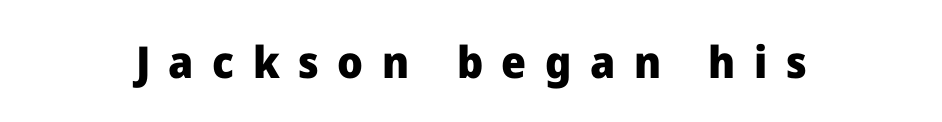
{"serif": "no", "italic": "no", "bold": "yes", "weight": "heavy", "width": "normal", "stroke_contrast": "low", "x_height": "medium", "monospaced": "no", "underline": "no", "letter_spacing": "wide", "letter_spacing_em": 0.42, "glyph_px": 44}
